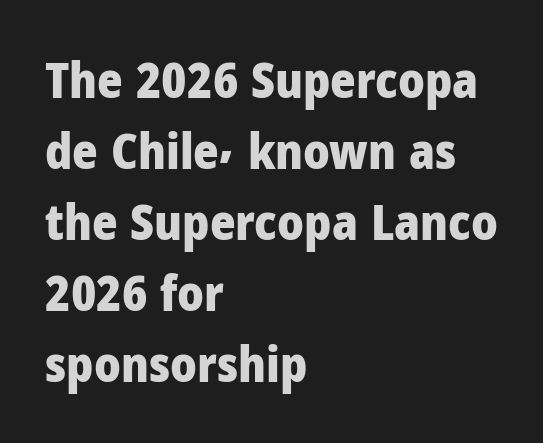
Q: Is the text bold? A: Yes.
Q: Is the text italic (slanted)? A: No, it is upright.
Q: Is the typeface a serif or a sans-serif typeface? A: Sans-serif.
Q: Is the text underlined? A: No.
Q: How is the paragraph aligned? A: Left-aligned.
Q: Is the spacing between letters normal or unusually wide? A: Normal.
Q: Is the spacing between lines tight, normal or loose? A: Normal.
Q: Width (condensed, normal, or wide)? A: Normal.
Q: Stroke contrast? A: Low.
Q: x-height? A: Medium.
Q: Monospaced? A: No.
